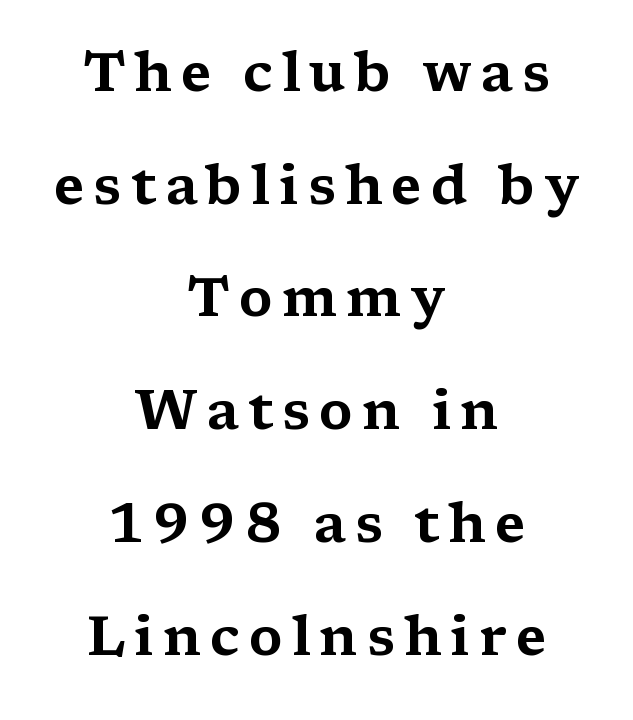
Look at the bottom of the vertical strokes: they flare into serifs here. Students, observe: this is what heavily led, spacious text looks like. A typesetter would call this proportional, since set widths differ per character. The zone under the glyphs is completely vacant. A typesetter would mark this as roman, not italic.
